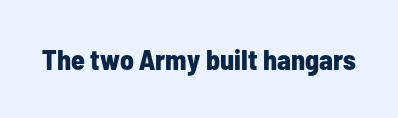
Is this a fixed-width face? No — the glyphs have proportional, varying widths. The face used here has the dense, thick strokes of a bold. The passage shown is not underscored anywhere. Examine the stroke ends and you'll find no serifs.
